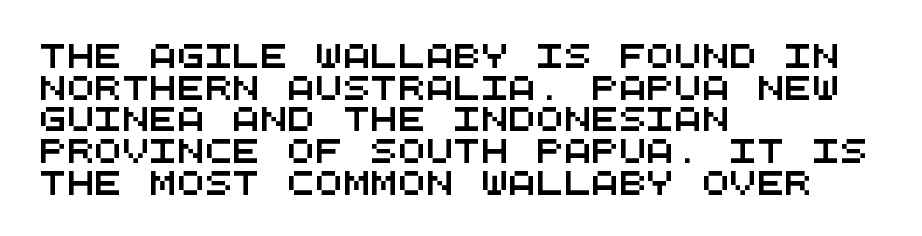
Horizontal alignment here is leftward, the default for most running prose. The line texture is even and compact thanks to regular tracking. Whoever set this chose a conventional vertical rhythm. Any mark beneath the type? The region is blank.
